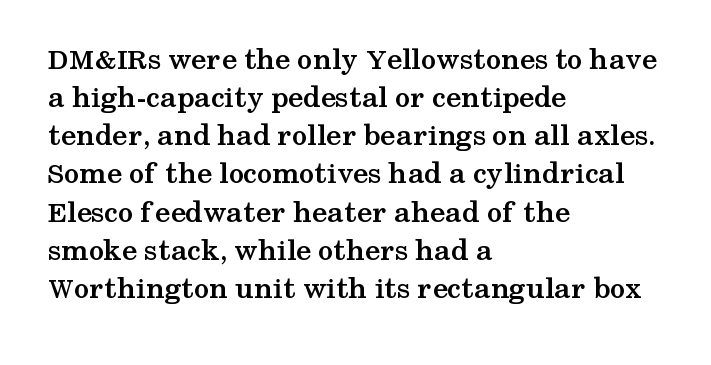
Q: Is the text bold? A: Yes.
Q: Is the text italic (slanted)? A: No, it is upright.
Q: Is the typeface a serif or a sans-serif typeface? A: Serif.
Q: Is the text underlined? A: No.
Q: How is the paragraph aligned? A: Left-aligned.
Q: Is the spacing between letters normal or unusually wide? A: Normal.
Q: Width (condensed, normal, or wide)? A: Wide.
Q: Stroke contrast? A: Medium.
Q: x-height? A: Medium.
Q: Monospaced? A: No.
